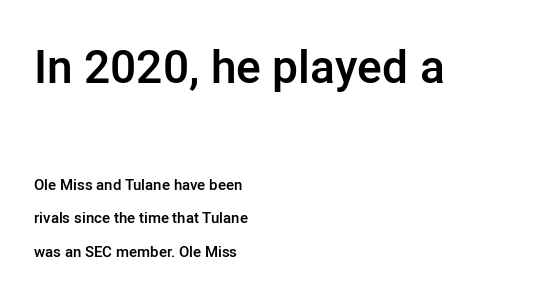
{"serif": "no", "italic": "no", "bold": "semi", "weight": "semibold", "width": "normal", "stroke_contrast": "low", "x_height": "medium", "monospaced": "no", "underline": "no", "align": "left", "line_spacing": "loose", "line_spacing_ratio": 2.24, "letter_spacing": "normal", "letter_spacing_em": 0.0, "larger_block": "first", "size_ratio": 3.07, "glyph_px": 46}
